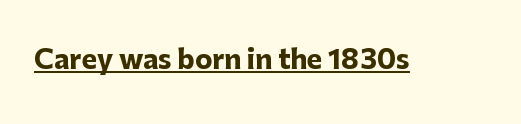
Q: Is the text bold? A: Yes.
Q: Is the text italic (slanted)? A: No, it is upright.
Q: Is the text underlined? A: Yes.
Q: Is the spacing between letters normal or unusually wide? A: Normal.
